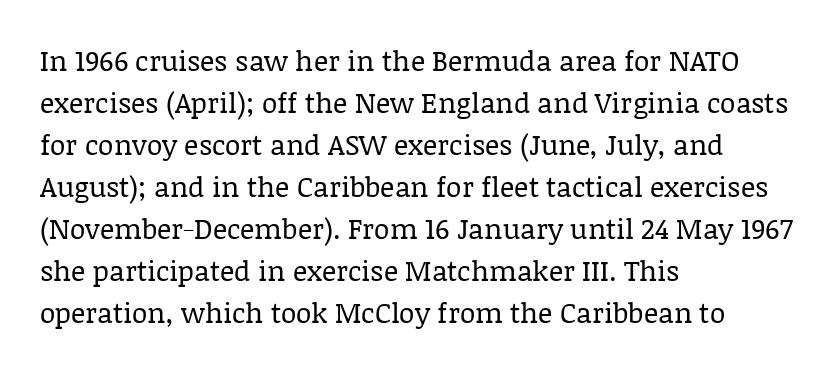
The image shows 28 px regular-weight serif type, upright; set left-aligned, normal line spacing (1.5x), normal letter spacing, not underlined; low stroke contrast and a large x-height.
